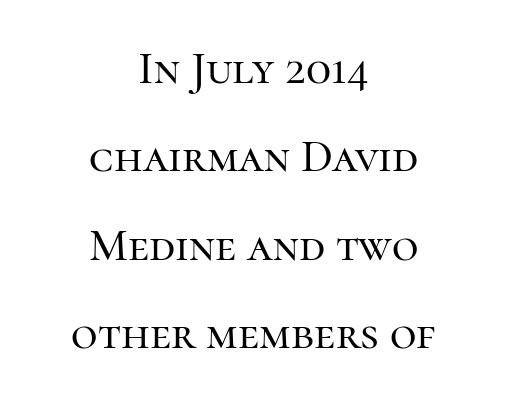
Q: Is the text italic (slanted)? A: No, it is upright.
Q: Is the typeface a serif or a sans-serif typeface? A: Serif.
Q: Is the text underlined? A: No.
Q: How is the paragraph aligned? A: Centered.
Q: Is the spacing between letters normal or unusually wide? A: Normal.
Q: Is the spacing between lines tight, normal or loose? A: Loose.
Q: Width (condensed, normal, or wide)? A: Normal.
Q: Stroke contrast? A: High.
Q: x-height? A: Medium.
Q: Monospaced? A: No.
